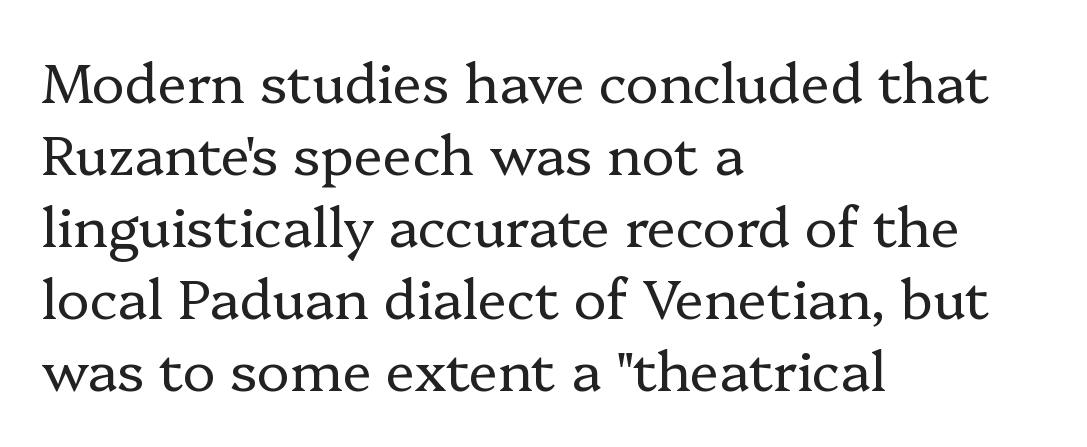
{"serif": "yes", "italic": "no", "bold": "no", "weight": "regular", "width": "normal", "stroke_contrast": "low", "x_height": "medium", "monospaced": "no", "underline": "no", "align": "left", "line_spacing": "normal", "line_spacing_ratio": 1.31, "letter_spacing": "normal", "letter_spacing_em": 0.0, "glyph_px": 55}
